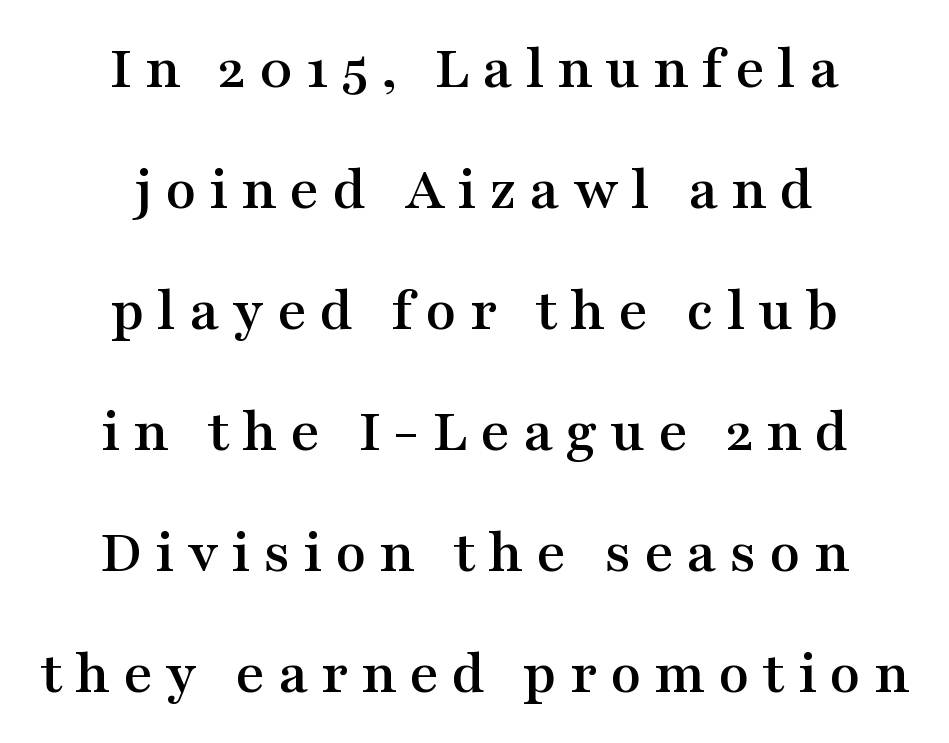
A typesetter would label this face a serif. Line spacing here is loose. Clear beneath every line of the passage. Visually the block forms a symmetrical silhouette, jagged on both flanks. The face used here is rendered with a markedly widened letterfit.
